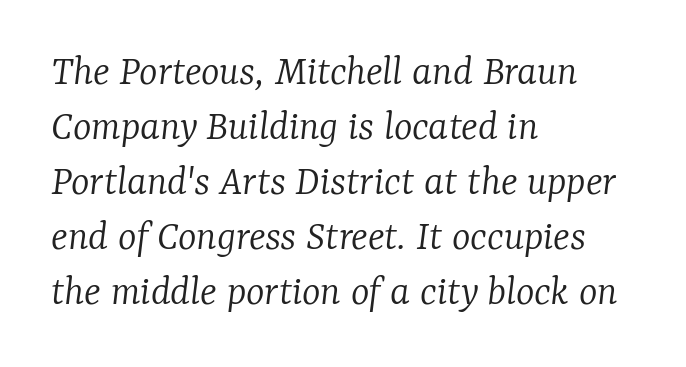
The image shows 44 px light serif type, italic (leaning right); set left-aligned, normal line spacing (1.25x), normal letter spacing, not underlined; low stroke contrast and a medium x-height.
